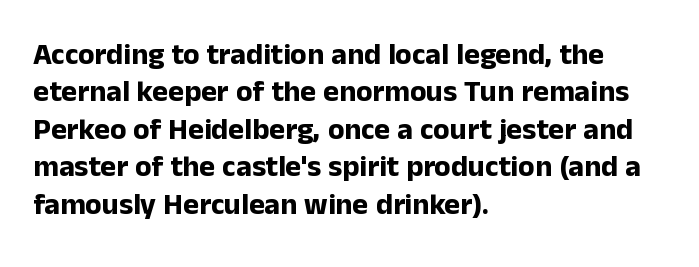
The image shows 30 px bold sans-serif type, upright; set left-aligned, normal line spacing (1.25x), normal letter spacing, not underlined; low stroke contrast and a medium x-height.
